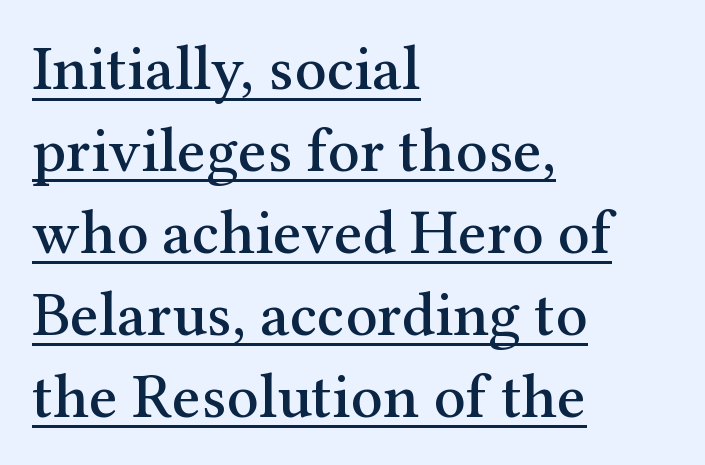
This is underlined copy, the kind a proofreader might mark for attention. The setting favours the left margin, as ordinary paragraphs usually do. The passage shown has conventional tracking throughout. Every stem runs plumb, perpendicular to the baseline. Note the varied advance widths — an 'i' is clearly narrower than an 'm'.
